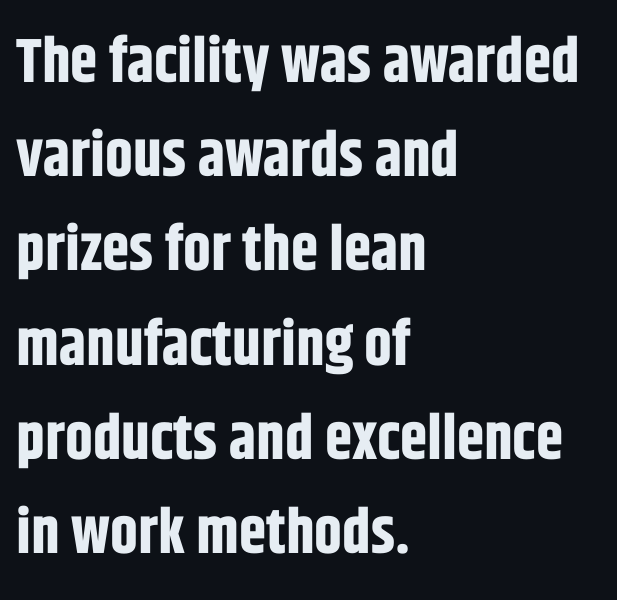
{"serif": "no", "italic": "no", "bold": "yes", "weight": "bold", "width": "condensed", "stroke_contrast": "low", "x_height": "large", "monospaced": "no", "underline": "no", "align": "left", "line_spacing": "normal", "line_spacing_ratio": 1.52, "letter_spacing": "normal", "letter_spacing_em": 0.0, "glyph_px": 62}
